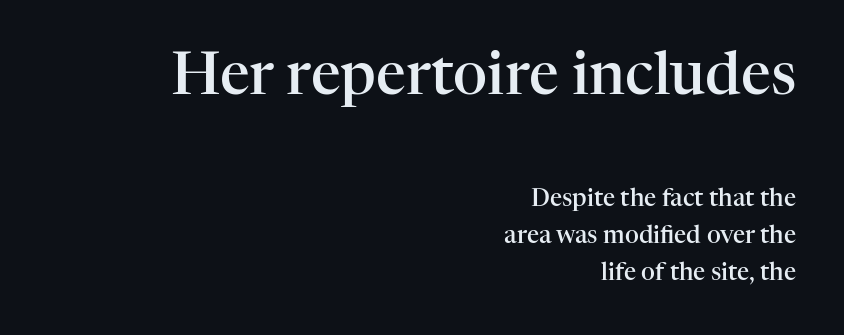
Q: Is the text bold? A: Semi-bold.
Q: Is the text italic (slanted)? A: No, it is upright.
Q: Is the typeface a serif or a sans-serif typeface? A: Serif.
Q: Is the text underlined? A: No.
Q: How is the paragraph aligned? A: Right-aligned.
Q: Is the spacing between letters normal or unusually wide? A: Normal.
Q: Is the spacing between lines tight, normal or loose? A: Normal.
Q: Which block of text is set in a larger size, the first (top) or the second (bottom)? A: The first (top) one.
Q: Width (condensed, normal, or wide)? A: Normal.
Q: Stroke contrast? A: High.
Q: x-height? A: Medium.
Q: Monospaced? A: No.
